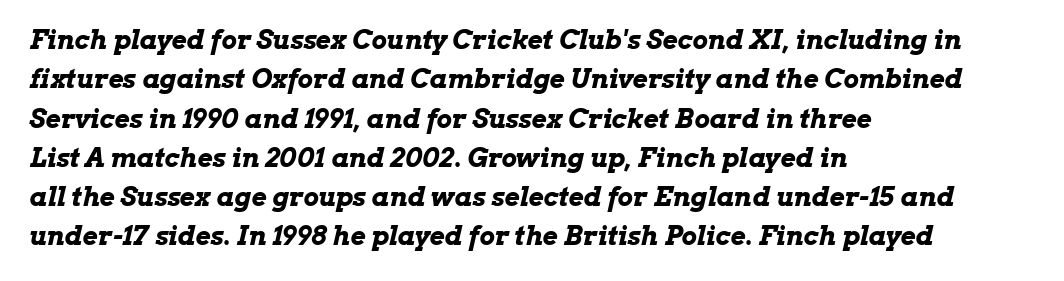
The image shows 26 px bold type, italic (leaning right); set left-aligned, normal line spacing (1.51x), normal letter spacing, not underlined.
